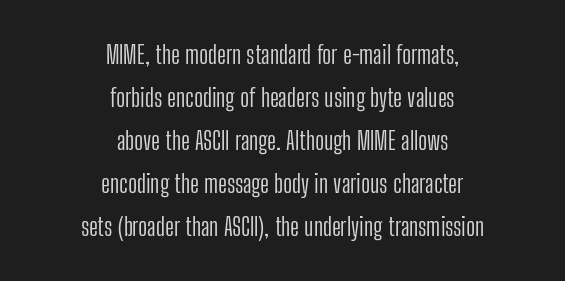
Each row of text sits above clean, open space. Visually the block forms a symmetrical silhouette, jagged on both flanks. Students, note that the glyphs here touch the page at normal intervals. Stems and bowls with no extra thickness — not bold. This is the regular roman posture of the typeface.
